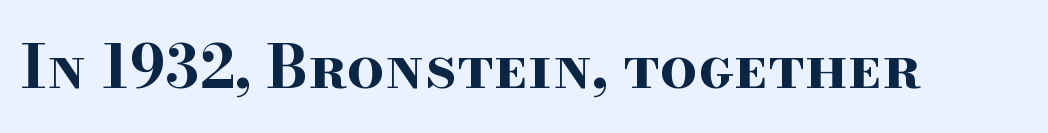
The image shows 59 px bold, wide serif type, upright; set normal letter spacing, not underlined; high stroke contrast and a small x-height.
